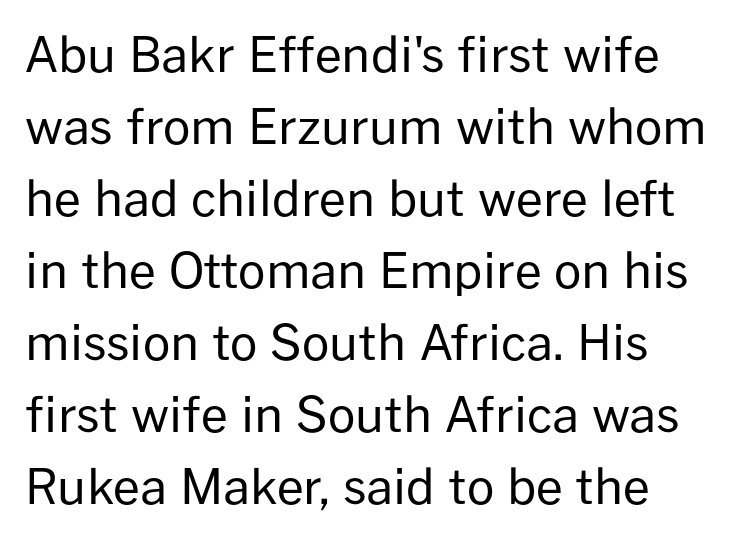
{"serif": "no", "italic": "no", "bold": "no", "weight": "regular", "width": "normal", "stroke_contrast": "low", "x_height": "medium", "monospaced": "no", "underline": "no", "line_spacing": "normal", "line_spacing_ratio": 1.5, "letter_spacing": "normal", "letter_spacing_em": 0.0, "glyph_px": 48}
